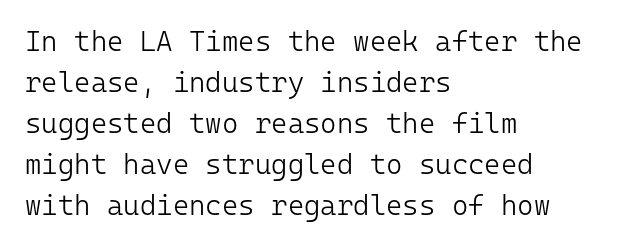
{"serif": "no", "italic": "no", "bold": "no", "weight": "light", "width": "normal", "stroke_contrast": "low", "x_height": "medium", "monospaced": "yes", "underline": "no", "align": "left", "line_spacing": "normal", "line_spacing_ratio": 1.46, "letter_spacing": "normal", "letter_spacing_em": 0.0, "glyph_px": 28}
